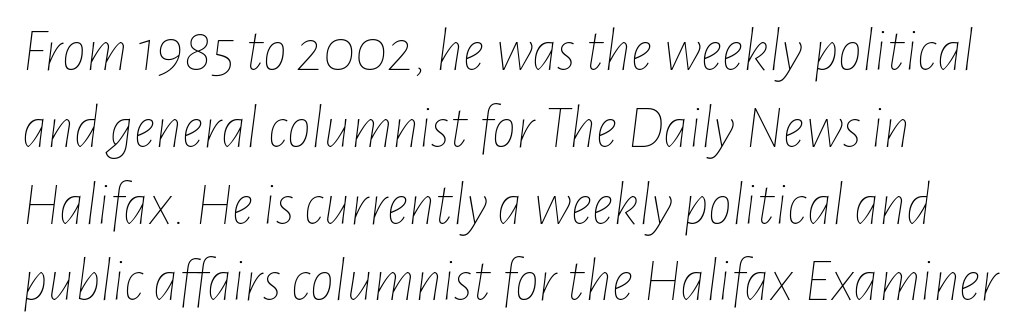
Letter spacing: default. In terms of leading, this rendering sits right in the middle. These glyphs show unthickened strokes, regular width or finer. Think of a printed novel: that variable character pitch is what you see here. Descenders are the only things crossing below the line. Tall strokes in this sample are angled rather than plumb.
